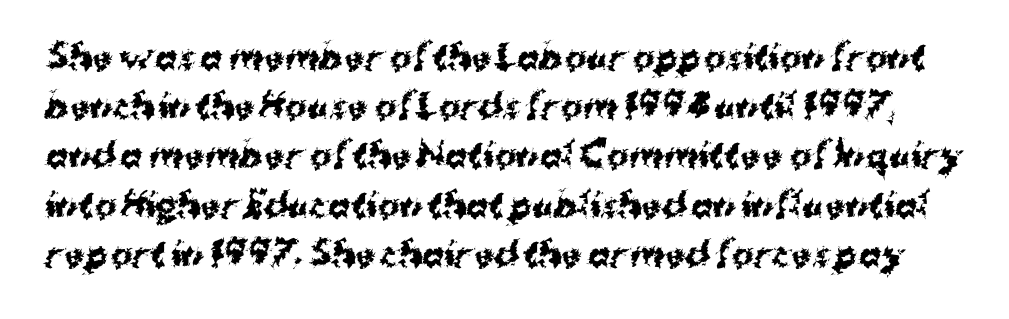
Q: Is the text bold? A: Yes.
Q: Is the text italic (slanted)? A: Yes.
Q: Is the typeface a serif or a sans-serif typeface? A: Sans-serif.
Q: Is the text underlined? A: No.
Q: Is the spacing between letters normal or unusually wide? A: Normal.
Q: Is the spacing between lines tight, normal or loose? A: Normal.
Q: Width (condensed, normal, or wide)? A: Normal.
Q: Stroke contrast? A: Medium.
Q: x-height? A: Medium.
Q: Monospaced? A: No.
